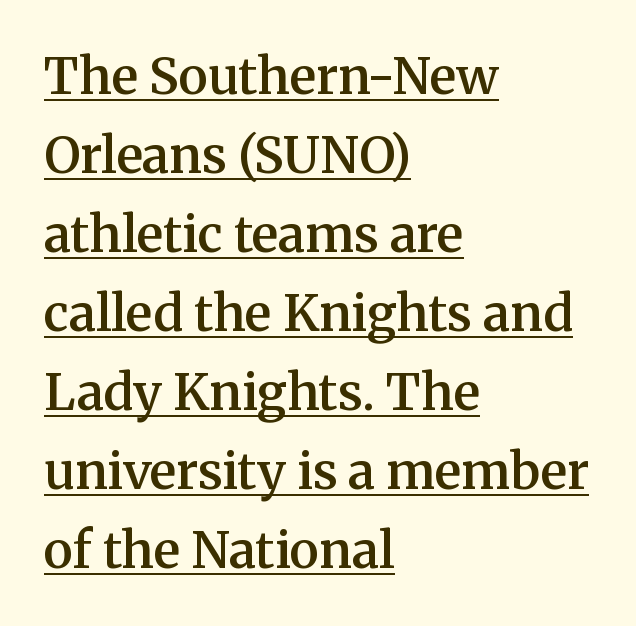
The image shows 50 px semibold serif type, upright; set left-aligned, normal line spacing (1.58x), normal letter spacing, underlined; medium stroke contrast and a medium x-height.
